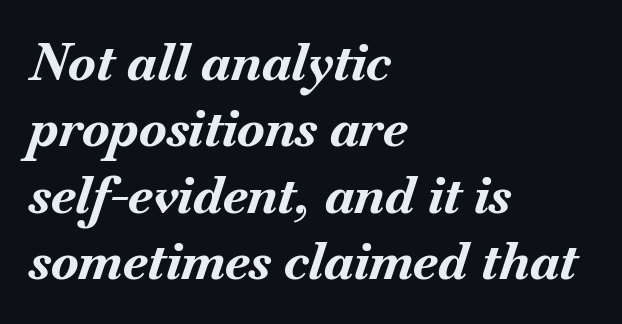
The image shows 51 px bold type, italic (leaning right); set left-aligned, normal line spacing (1.3x), normal letter spacing, not underlined; medium stroke contrast and a small x-height.
